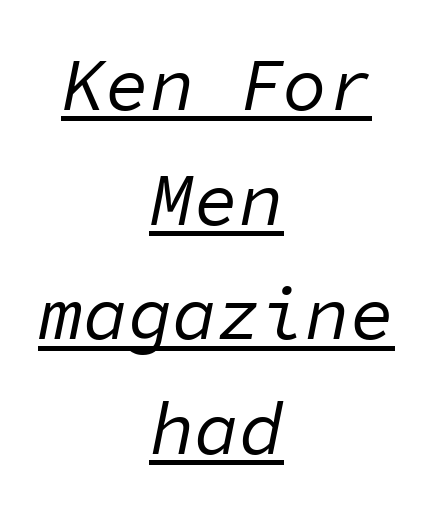
{"italic": "yes", "lean": "right", "slant_degrees": 11, "bold": "no", "weight": "regular", "width": "normal", "stroke_contrast": "low", "x_height": "medium", "monospaced": "yes", "underline": "yes", "align": "center", "line_spacing": "normal", "line_spacing_ratio": 1.55, "letter_spacing": "normal", "letter_spacing_em": 0.0, "glyph_px": 74}
